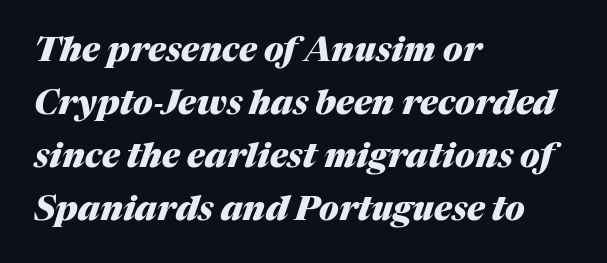
{"italic": "yes", "lean": "right", "slant_degrees": 17, "bold": "yes", "weight": "heavy", "width": "normal", "stroke_contrast": "medium", "x_height": "medium", "monospaced": "no", "underline": "no", "align": "left", "line_spacing": "normal", "line_spacing_ratio": 1.56, "letter_spacing": "normal", "letter_spacing_em": 0.0, "glyph_px": 34}
